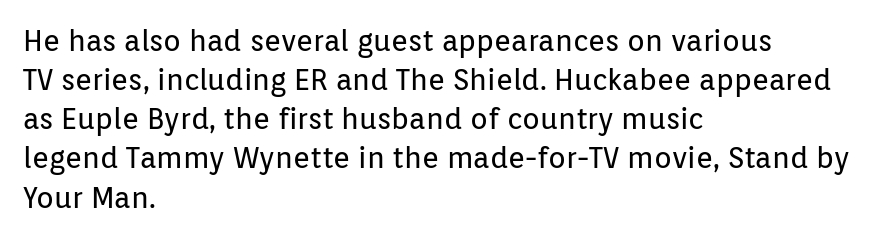
Q: Is the text bold? A: No.
Q: Is the text italic (slanted)? A: No, it is upright.
Q: Is the typeface a serif or a sans-serif typeface? A: Sans-serif.
Q: Is the text underlined? A: No.
Q: How is the paragraph aligned? A: Left-aligned.
Q: Is the spacing between letters normal or unusually wide? A: Normal.
Q: Is the spacing between lines tight, normal or loose? A: Normal.
Q: Width (condensed, normal, or wide)? A: Normal.
Q: Stroke contrast? A: Low.
Q: x-height? A: Medium.
Q: Monospaced? A: No.
